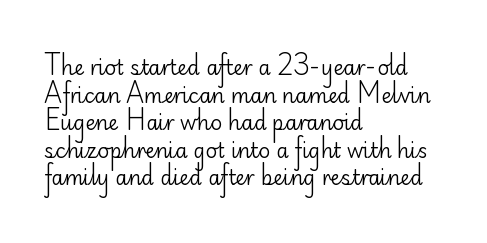
Q: Is the text bold? A: No.
Q: Is the text italic (slanted)? A: No, it is upright.
Q: Is the text underlined? A: No.
Q: How is the paragraph aligned? A: Left-aligned.
Q: Is the spacing between letters normal or unusually wide? A: Normal.
Q: Is the spacing between lines tight, normal or loose? A: Normal.
